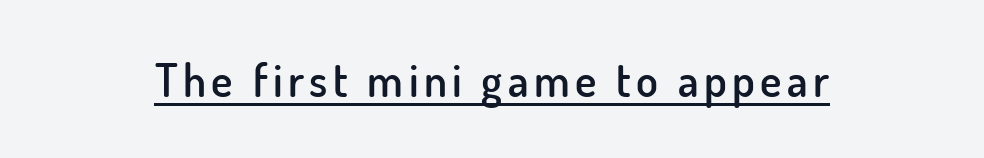
{"serif": "no", "italic": "no", "bold": "semi", "weight": "semibold", "width": "normal", "stroke_contrast": "low", "x_height": "small", "monospaced": "no", "underline": "yes", "glyph_px": 45}
